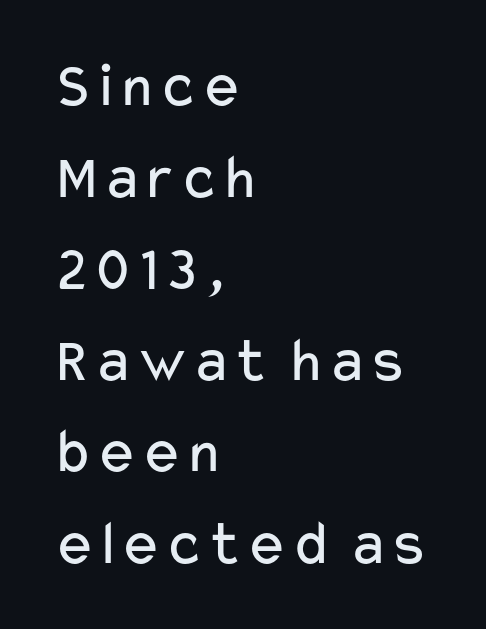
{"serif": "no", "italic": "no", "bold": "no", "weight": "regular", "width": "wide", "stroke_contrast": "low", "x_height": "medium", "monospaced": "no", "underline": "no", "align": "left", "line_spacing": "normal", "line_spacing_ratio": 1.43, "letter_spacing": "normal", "letter_spacing_em": 0.0, "glyph_px": 64}
